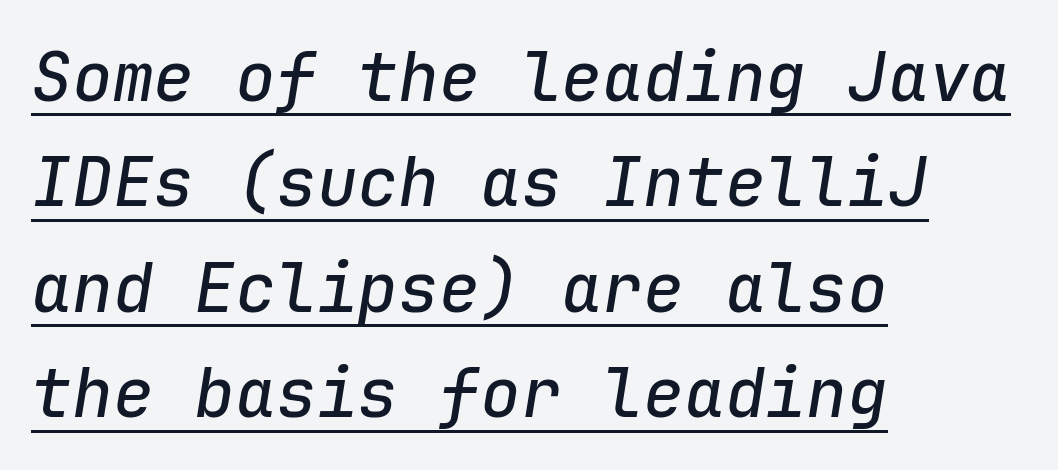
Summary of vertical rhythm: regular, with standard interline spacing. The lines in this sample share a left origin and differ only in where they stop. Short note: letters normally spaced. Descenders here cross a horizontal rule under the line.
